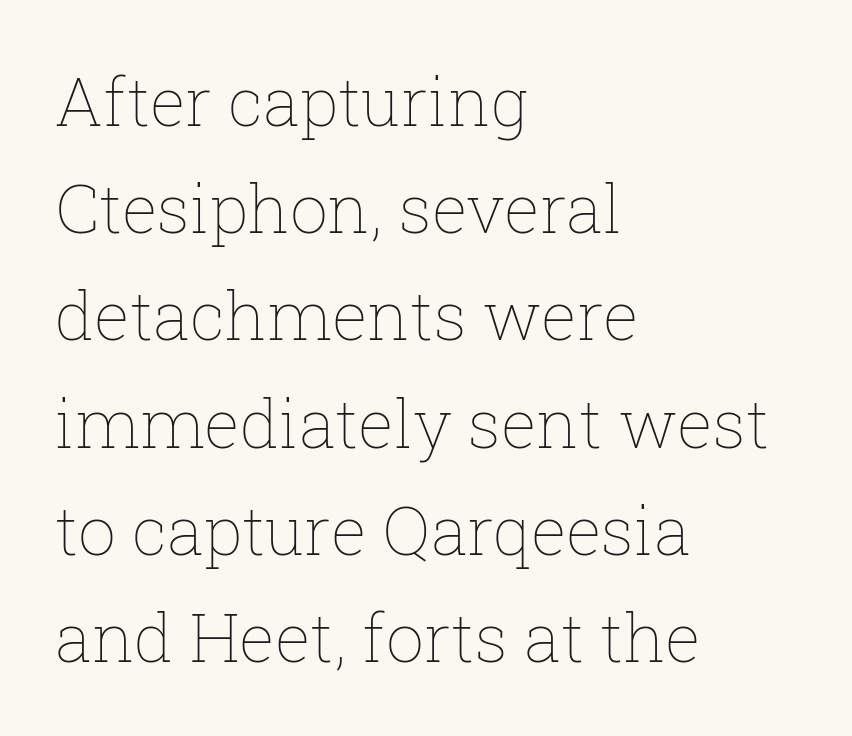
If you drew a line through each stem, it would be perfectly vertical. The rows are spaced the way most documents space them. Beneath every word, the page is bare. Do the characters align in a grid? No, the font is proportional. Stem width sits at or under what a default text font uses. A classic flush-left, rag-right setting is used for this passage.
